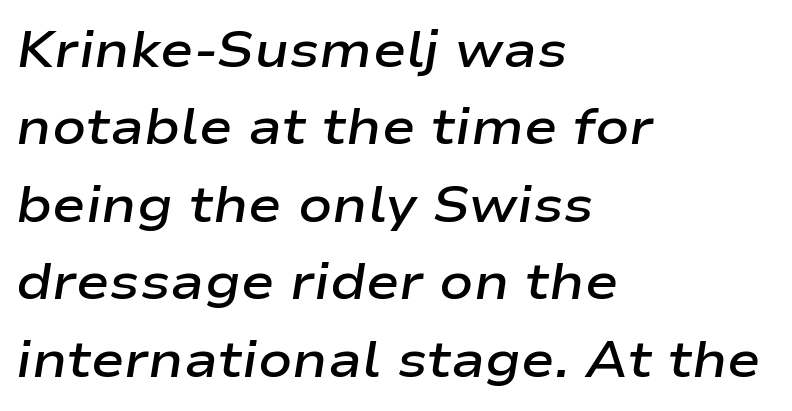
{"italic": "yes", "lean": "right", "slant_degrees": 9, "bold": "semi", "weight": "semibold", "width": "wide", "stroke_contrast": "low", "x_height": "medium", "monospaced": "no", "underline": "no", "align": "left", "line_spacing": "normal", "line_spacing_ratio": 1.55, "letter_spacing": "normal", "letter_spacing_em": 0.0, "glyph_px": 50}
